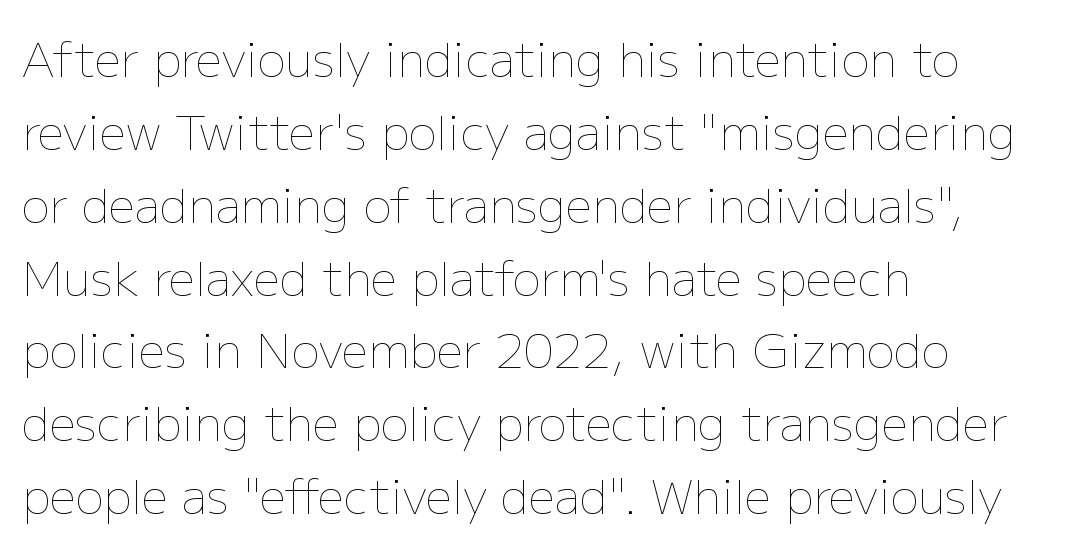
The image shows 47 px thin type, upright; set left-aligned, normal line spacing (1.55x), normal letter spacing, not underlined; low stroke contrast and a medium x-height.
